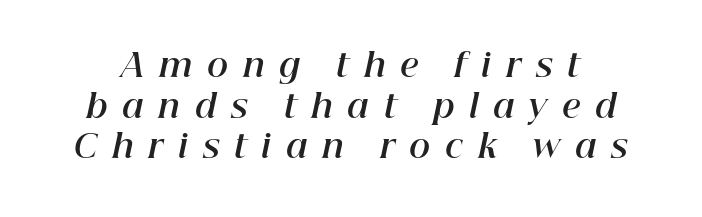
Substantial extra tracking has been applied to these lines. This is heavy type, rendered in bold. Think of a printed novel: that variable character pitch is what you see here. Posture: slanted. Just letters on the line, the space beneath them empty.
